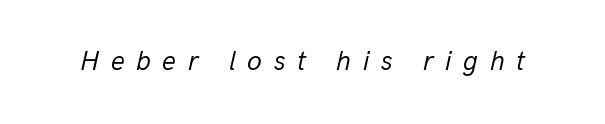
Counters stay open thanks to moderate or lighter strokes. The text carries the slant typical of an italic or oblique font. Inter-character spacing is expanded well beyond the font's built-in metrics. Letters rest on an invisible, unmarked baseline.
